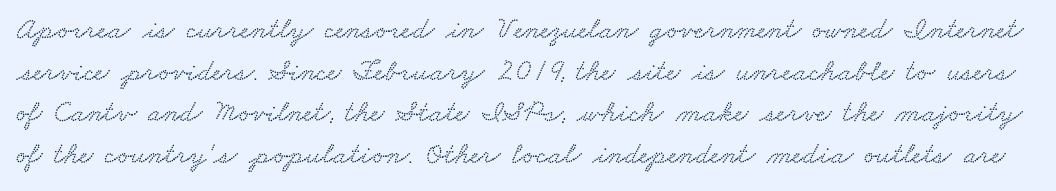
{"width": "wide", "stroke_contrast": "low", "x_height": "small", "monospaced": "no", "underline": "no", "line_spacing": "normal", "line_spacing_ratio": 1.39, "letter_spacing": "normal", "letter_spacing_em": 0.0, "glyph_px": 30}
